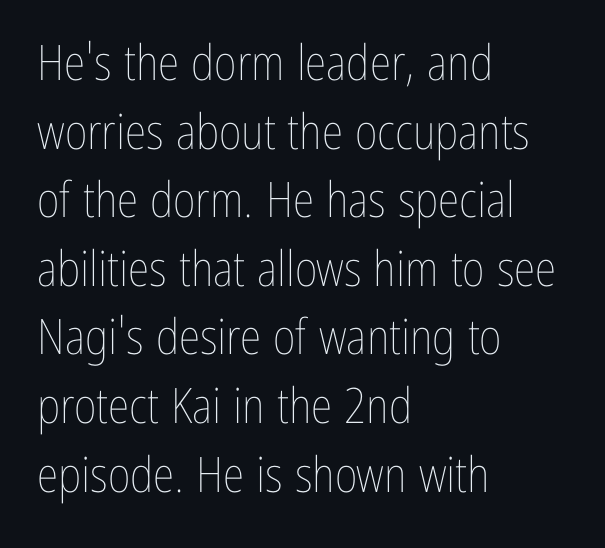
When letters stand straight like this, we call the style roman or upright. The rendering uses a moderate line-height, typical for paragraphs. You could call the tracking neutral — neither tight nor loose. Weight: regular or lighter.
